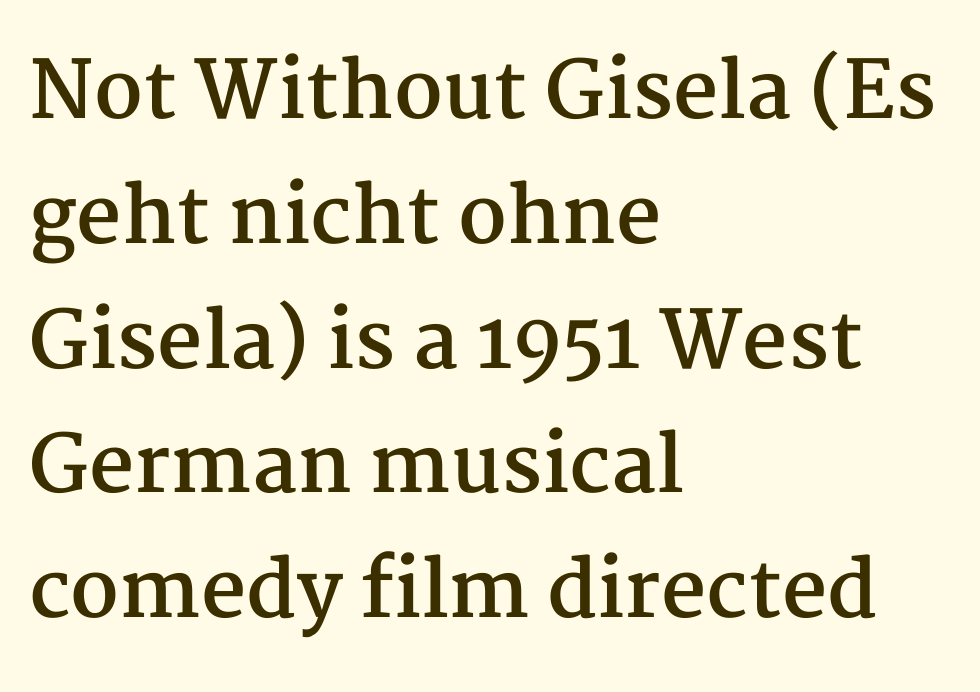
The image shows 79 px semibold serif type, upright; set left-aligned, normal line spacing (1.58x), normal letter spacing, not underlined; medium stroke contrast and a medium x-height.
